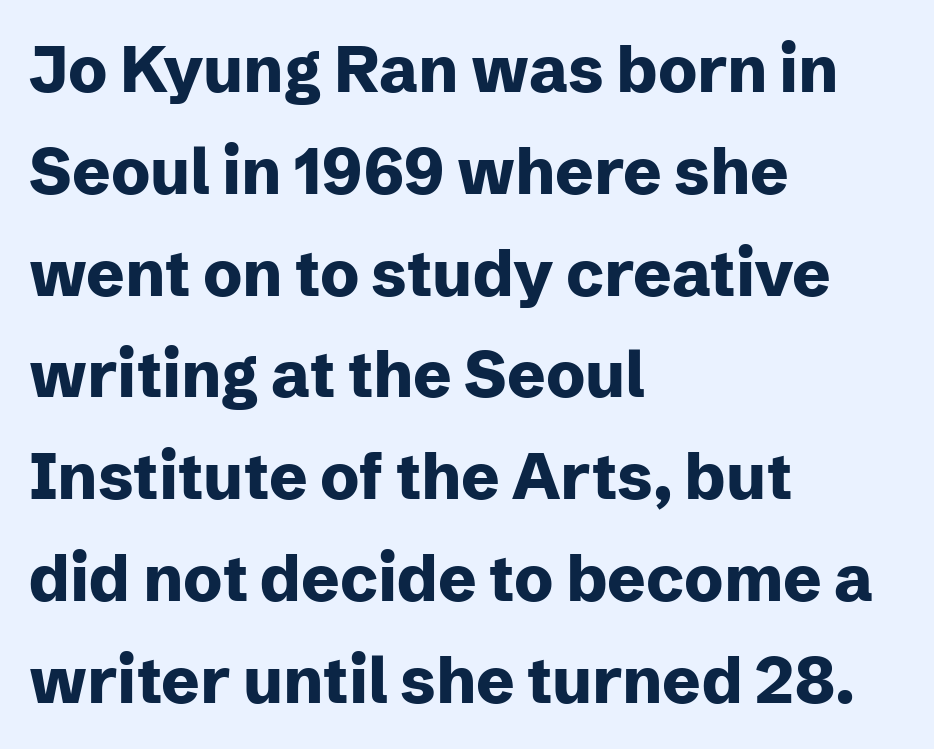
The image shows 64 px heavy sans-serif type, upright; set left-aligned, normal line spacing (1.59x), normal letter spacing, not underlined; low stroke contrast and a medium x-height.
